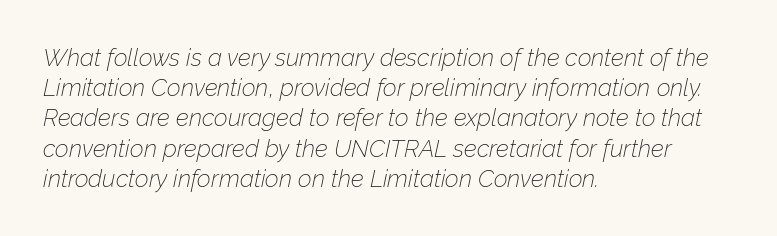
The space between consecutive lines is moderate. The typesetter chose a ragged-right arrangement here. Honestly, there is no underline to notice here at all. The glyphs look as if they've been sheared to an angle. Heaviness? Minimal to ordinary, like unemphasized prose. Between one letter and the next there's only the usual sliver of space.
